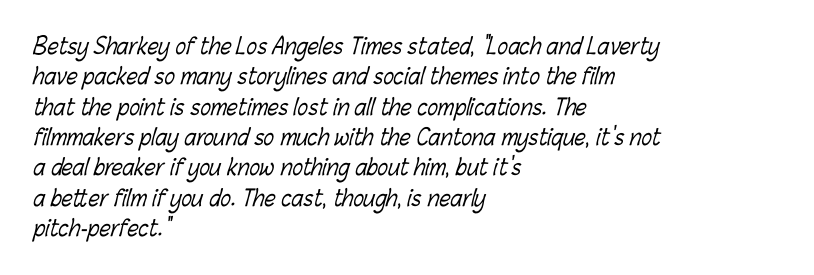
{"bold": "no", "underline": "no", "align": "left", "line_spacing": "normal", "line_spacing_ratio": 1.38, "letter_spacing": "normal", "letter_spacing_em": 0.0, "glyph_px": 22}
